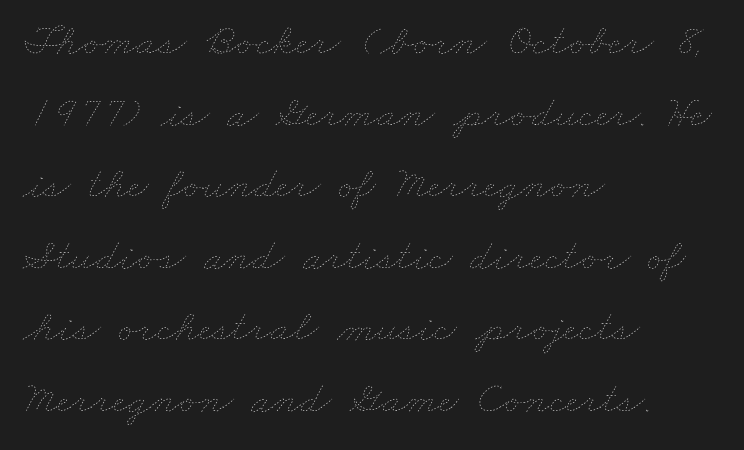
{"bold": "no", "weight": "thin", "width": "wide", "stroke_contrast": "low", "x_height": "small", "monospaced": "no", "underline": "no", "align": "left", "line_spacing": "normal", "line_spacing_ratio": 1.59, "letter_spacing": "normal", "letter_spacing_em": 0.0, "glyph_px": 45}
